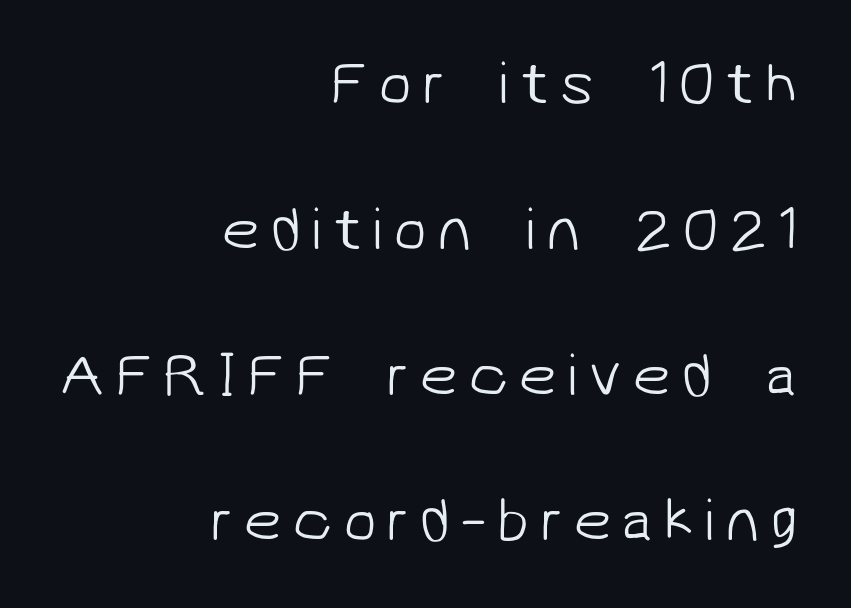
Q: Is the text bold? A: No.
Q: Is the typeface a serif or a sans-serif typeface? A: Sans-serif.
Q: Is the text underlined? A: No.
Q: How is the paragraph aligned? A: Right-aligned.
Q: Is the spacing between lines tight, normal or loose? A: Loose.
Q: Width (condensed, normal, or wide)? A: Normal.
Q: Stroke contrast? A: Low.
Q: x-height? A: Medium.
Q: Monospaced? A: No.
